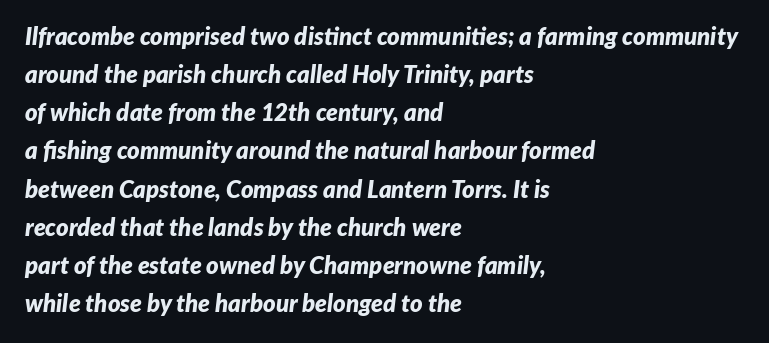
The image shows 24 px bold type, italic (leaning right); set left-aligned, normal line spacing (1.59x), normal letter spacing, not underlined.
